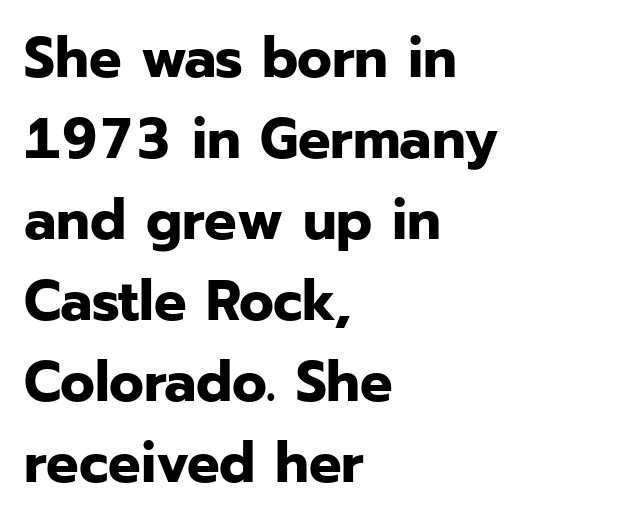
Any mark beneath the type? The region is blank. It's the straight-up-and-down kind of type. Pretty heavy lettering here — definitely bold. In terms of letterspacing, this is plain default setting. This sample has the flowing, uneven cadence of proportional lettering.
